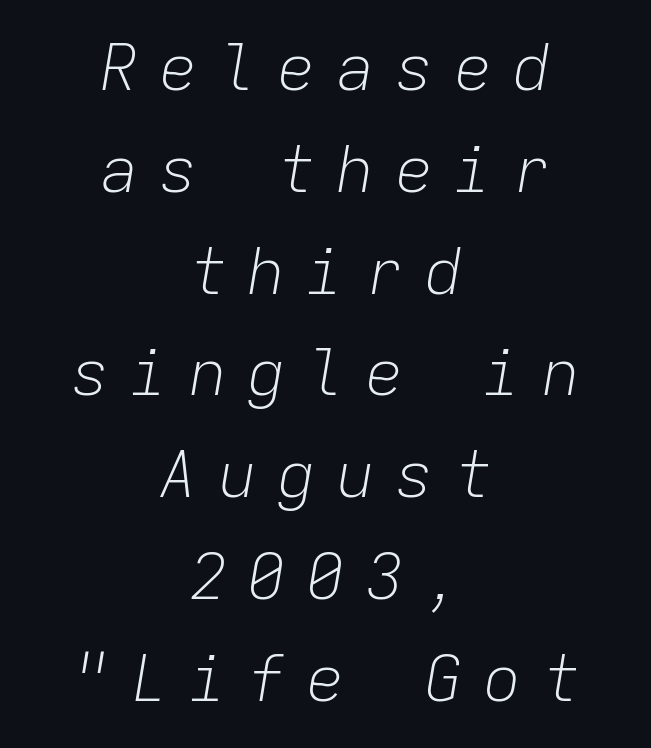
Stroke thickness stays within the range of a standard reading face or lighter. How are the letters spaced? Widely, with obvious added tracking. Visually the block forms a symmetrical silhouette, jagged on both flanks. Is this a fixed-width face? Yes — each glyph sits in an identical cell. Horizontal bands of white between lines are of average thickness. Every character sits at an angle, as italics do.
